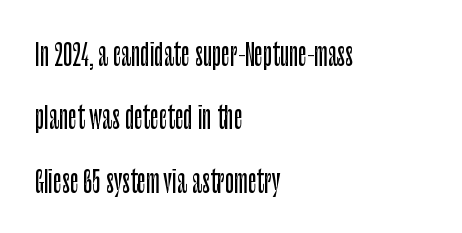
{"serif": "no", "italic": "no", "width": "condensed", "stroke_contrast": "low", "x_height": "large", "monospaced": "no", "underline": "no", "align": "left", "line_spacing": "loose", "line_spacing_ratio": 2.11, "letter_spacing": "normal", "letter_spacing_em": 0.0, "glyph_px": 30}
